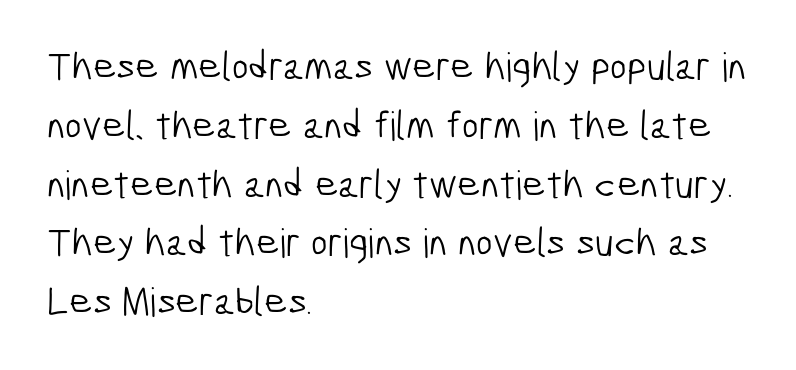
Q: Is the text bold? A: No.
Q: Is the typeface a serif or a sans-serif typeface? A: Sans-serif.
Q: Is the text underlined? A: No.
Q: How is the paragraph aligned? A: Left-aligned.
Q: Is the spacing between letters normal or unusually wide? A: Normal.
Q: Is the spacing between lines tight, normal or loose? A: Normal.
Q: Width (condensed, normal, or wide)? A: Condensed.
Q: Stroke contrast? A: Low.
Q: x-height? A: Medium.
Q: Monospaced? A: No.
